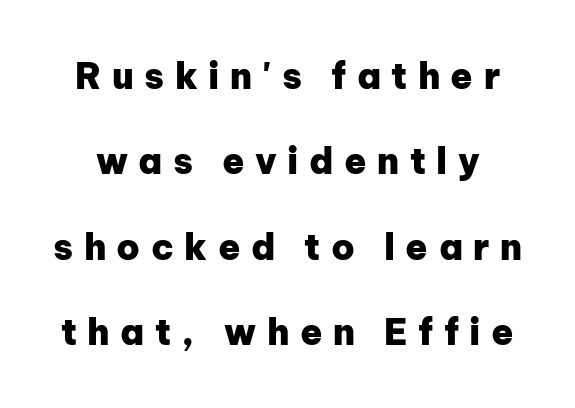
{"serif": "no", "italic": "no", "bold": "yes", "weight": "heavy", "width": "normal", "stroke_contrast": "low", "x_height": "medium", "monospaced": "no", "underline": "no", "line_spacing": "loose", "line_spacing_ratio": 2.37, "letter_spacing": "wide", "letter_spacing_em": 0.29, "glyph_px": 36}
